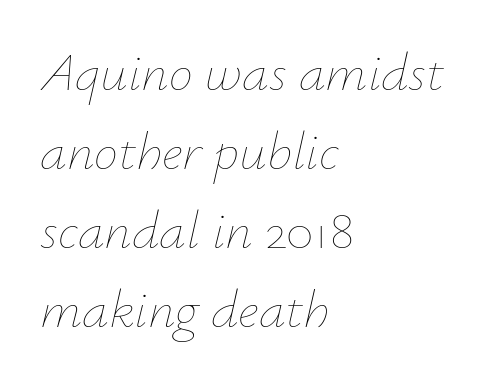
{"italic": "yes", "lean": "right", "slant_degrees": 12, "bold": "no", "weight": "thin", "width": "normal", "stroke_contrast": "low", "x_height": "small", "monospaced": "no", "underline": "no", "align": "left", "line_spacing": "normal", "line_spacing_ratio": 1.46, "letter_spacing": "normal", "letter_spacing_em": 0.0, "glyph_px": 54}
